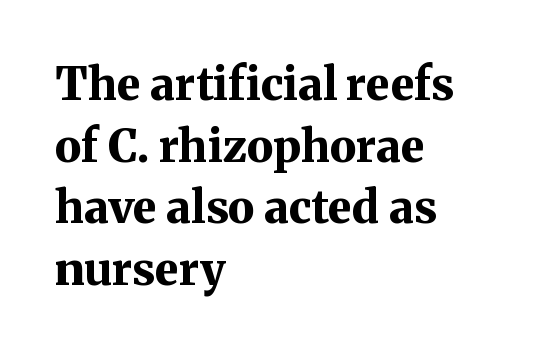
Q: Is the text bold? A: Yes.
Q: Is the text italic (slanted)? A: No, it is upright.
Q: Is the typeface a serif or a sans-serif typeface? A: Serif.
Q: Is the text underlined? A: No.
Q: How is the paragraph aligned? A: Left-aligned.
Q: Is the spacing between letters normal or unusually wide? A: Normal.
Q: Is the spacing between lines tight, normal or loose? A: Normal.
Q: Width (condensed, normal, or wide)? A: Normal.
Q: Stroke contrast? A: Medium.
Q: x-height? A: Medium.
Q: Monospaced? A: No.
